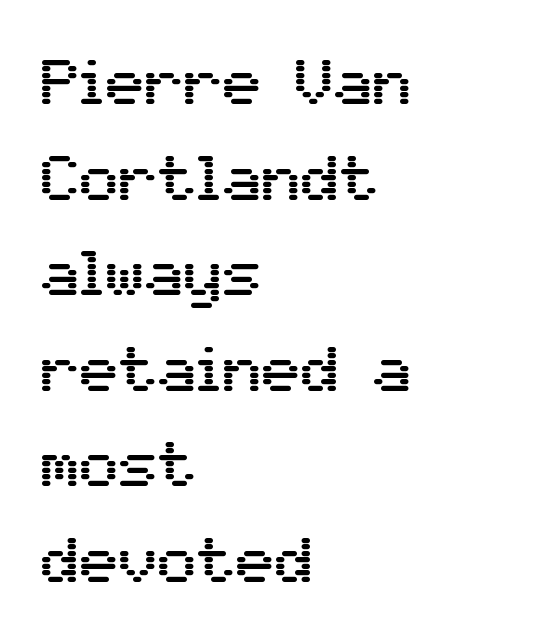
The image shows 65 px sans-serif type, upright; set left-aligned, normal line spacing (1.47x), normal letter spacing, not underlined; medium stroke contrast and a medium x-height.
